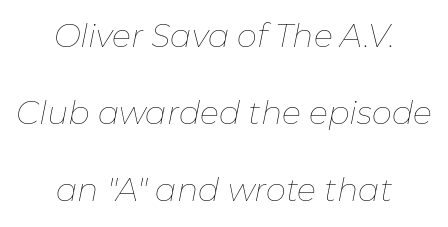
{"italic": "yes", "lean": "right", "slant_degrees": 11, "bold": "no", "weight": "thin", "width": "normal", "stroke_contrast": "low", "x_height": "medium", "monospaced": "no", "underline": "no", "align": "center", "line_spacing": "loose", "line_spacing_ratio": 2.41, "letter_spacing": "normal", "letter_spacing_em": 0.0, "glyph_px": 32}
